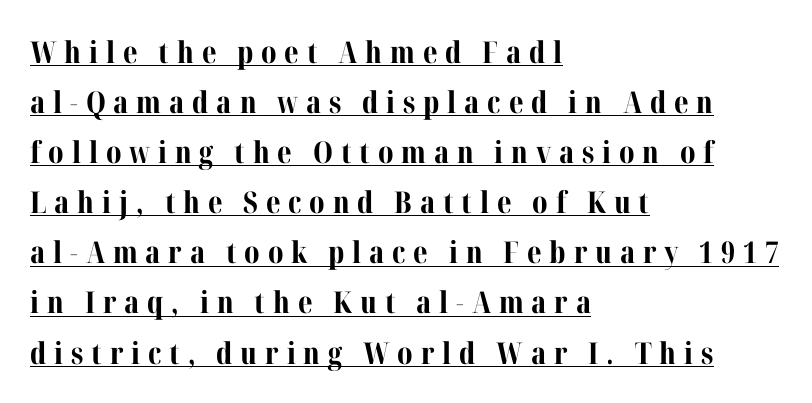
Q: Is the text bold? A: Yes.
Q: Is the text italic (slanted)? A: No, it is upright.
Q: Is the typeface a serif or a sans-serif typeface? A: Serif.
Q: Is the text underlined? A: Yes.
Q: How is the paragraph aligned? A: Left-aligned.
Q: Is the spacing between letters normal or unusually wide? A: Unusually wide.
Q: Is the spacing between lines tight, normal or loose? A: Normal.
Q: Width (condensed, normal, or wide)? A: Normal.
Q: Stroke contrast? A: Medium.
Q: x-height? A: Medium.
Q: Monospaced? A: No.
